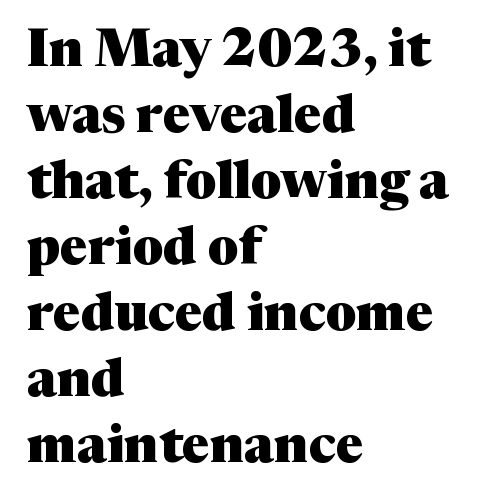
Q: Is the text bold? A: Yes.
Q: Is the text italic (slanted)? A: No, it is upright.
Q: Is the typeface a serif or a sans-serif typeface? A: Serif.
Q: Is the text underlined? A: No.
Q: How is the paragraph aligned? A: Left-aligned.
Q: Is the spacing between letters normal or unusually wide? A: Normal.
Q: Is the spacing between lines tight, normal or loose? A: Normal.
Q: Width (condensed, normal, or wide)? A: Normal.
Q: Stroke contrast? A: Medium.
Q: x-height? A: Medium.
Q: Monospaced? A: No.
